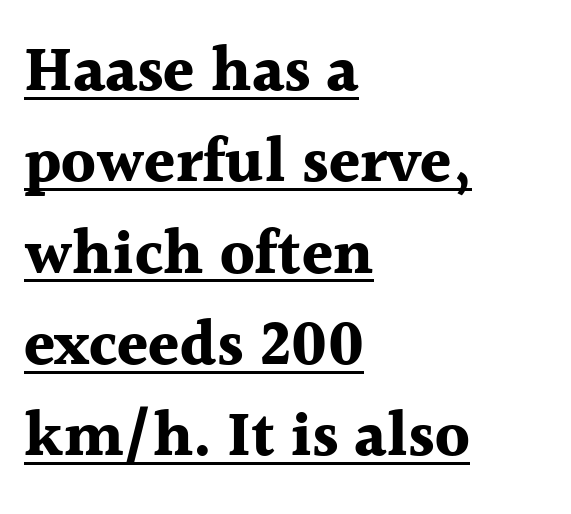
The image shows 63 px bold serif type, upright; set left-aligned, normal line spacing (1.45x), normal letter spacing, underlined; a medium x-height.
